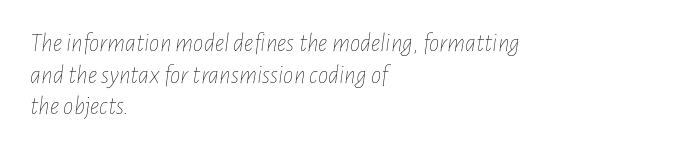
The lines in this sample share a left origin and differ only in where they stop. The cut favours lightness, reaching ordinary text weight at its darkest. The letterforms sit shoulder to shoulder at normal distance. The typography opts for an oblique posture over an upright one. Beneath every word, the page is bare.
